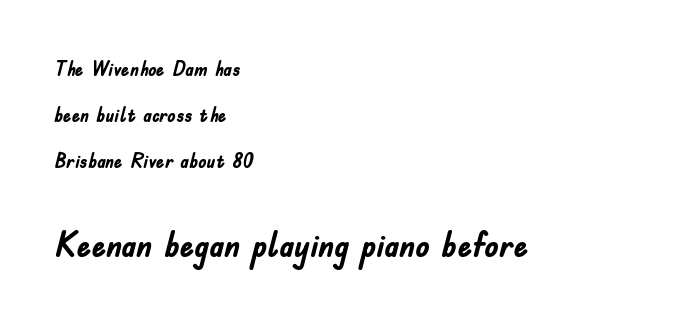
The image shows 36 px semibold, condensed sans-serif type; set left-aligned, loose line spacing (2.18x), normal letter spacing, not underlined; the second (bottom) block is 1.71x larger; low stroke contrast and a small x-height.
